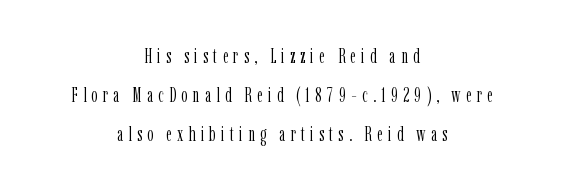
The image shows 20 px text type, upright; set centered, loose line spacing (1.96x), unusually wide letter spacing (+0.25 em), not underlined.
